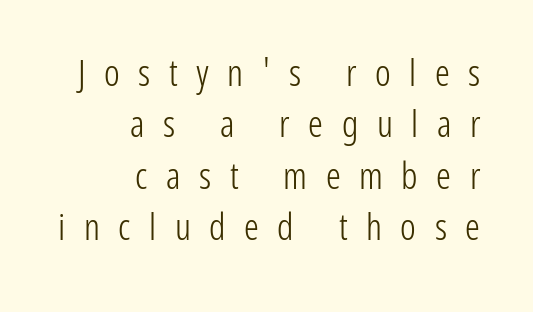
Compared with a flush-left layout, this one pins lines to the opposite, right side. Does the type have serifs? No, each stem ends abruptly. This reads as an unemphasized weight, regular at the heaviest. Descenders hang freely into open space. Tracking value appears strongly positive — letters spread wide. You can tell it's not italic because the verticals are truly vertical.
